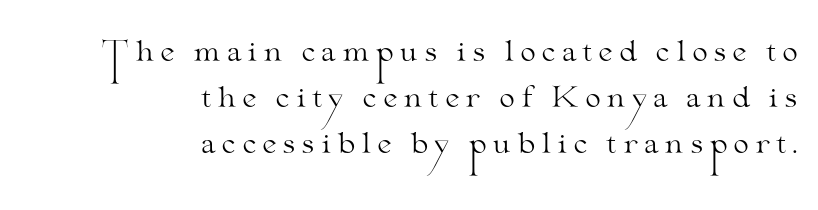
Has an underline been added? It has not. A light-to-regular cut is what we see here. Characters remain perfectly vertical along every line. A typesetter would call this proportional, since set widths differ per character. Right-aligned paragraph, ragged on the left.
